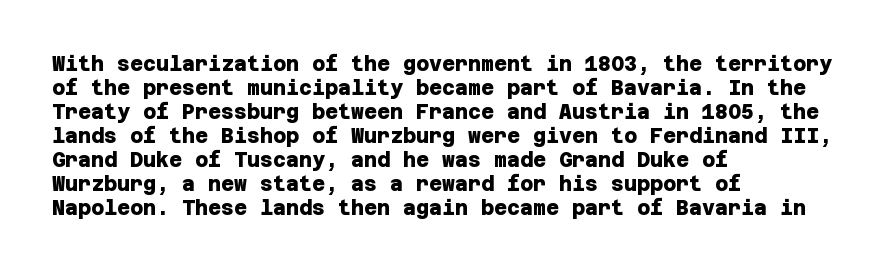
Q: Is the text bold? A: Yes.
Q: Is the text underlined? A: No.
Q: How is the paragraph aligned? A: Left-aligned.
Q: Is the spacing between letters normal or unusually wide? A: Normal.
